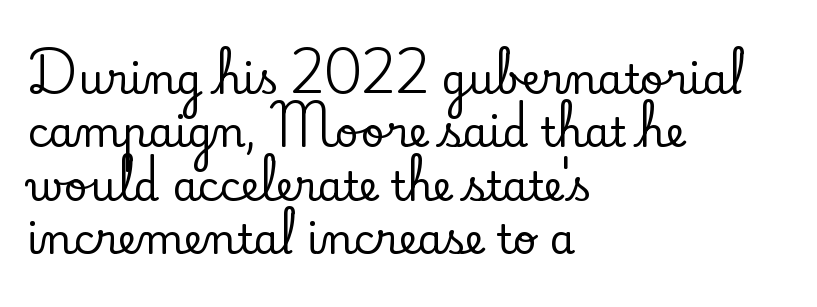
The image shows 41 px serif type, upright; set left-aligned, normal line spacing (1.3x), normal letter spacing, not underlined; low stroke contrast and a small x-height.
